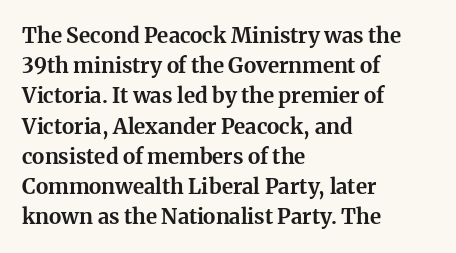
{"italic": "no", "bold": "yes", "underline": "no", "align": "left", "line_spacing": "normal", "line_spacing_ratio": 1.44, "letter_spacing": "normal", "letter_spacing_em": 0.0, "glyph_px": 21}
